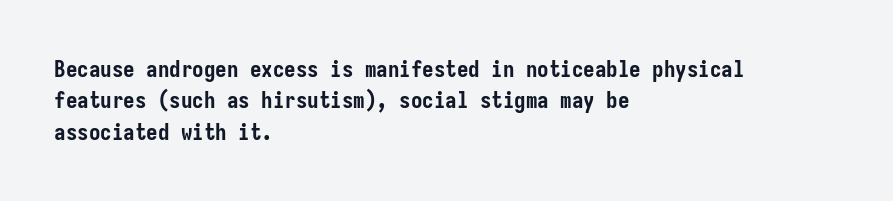
The image shows 23 px bold type, upright; set left-aligned, normal line spacing (1.36x), normal letter spacing, not underlined.
